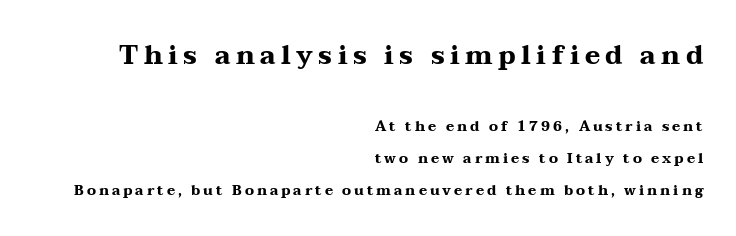
The image shows 26 px bold type, upright; set right-aligned, loose line spacing (2.3x), unusually wide letter spacing (+0.21 em), not underlined; the first (top) block is 1.86x larger.
